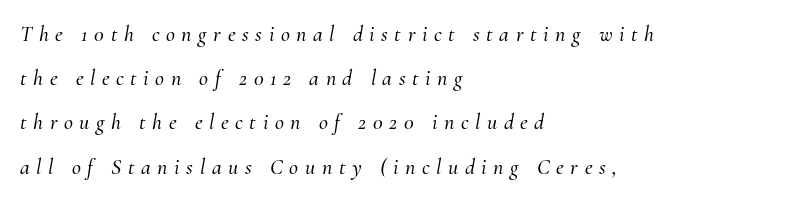
The image shows 22 px text type, italic (leaning right); set left-aligned, loose line spacing (2.01x), unusually wide letter spacing (+0.3 em), not underlined.
